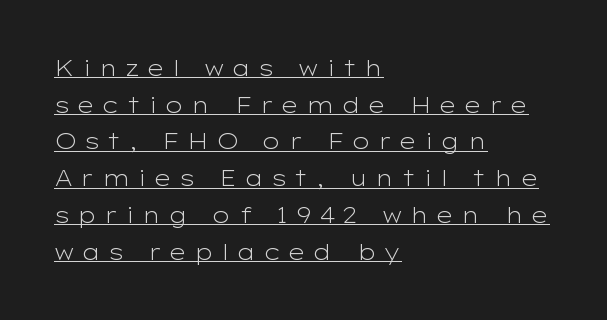
{"italic": "no", "bold": "no", "underline": "yes", "align": "left", "line_spacing": "normal", "line_spacing_ratio": 1.67, "letter_spacing": "wide", "letter_spacing_em": 0.32, "glyph_px": 22}
